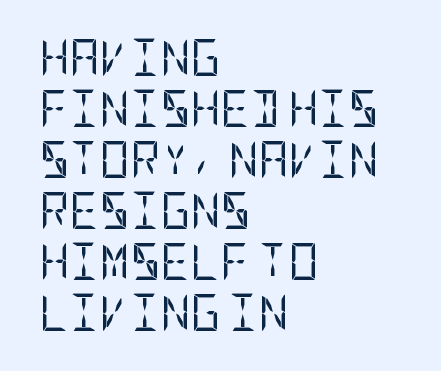
The image shows 37 px regular-weight, condensed sans-serif type, upright; set left-aligned, normal line spacing (1.38x), normal letter spacing, not underlined; low stroke contrast and a large x-height.
